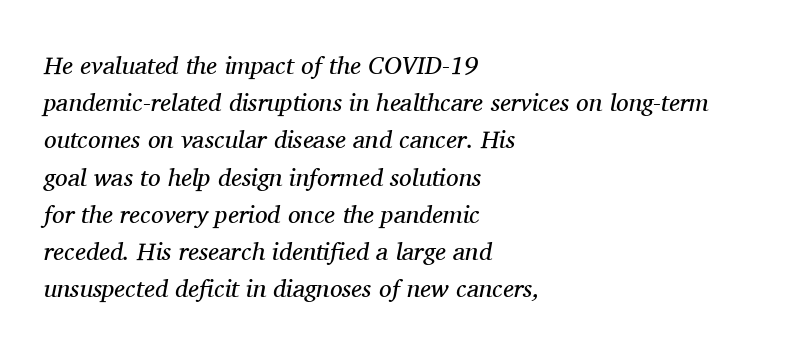
The image shows 25 px text type, italic (leaning right); set left-aligned, normal line spacing (1.49x), normal letter spacing, not underlined.
